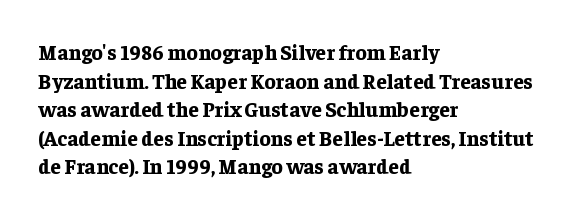
The image shows 21 px bold type, upright; set left-aligned, normal line spacing (1.36x), normal letter spacing, not underlined.
